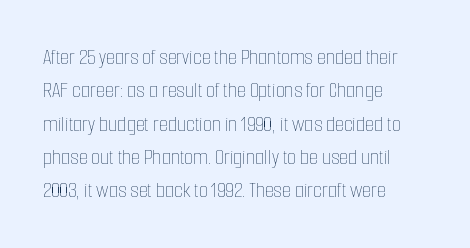
Q: Is the text bold? A: No.
Q: Is the text italic (slanted)? A: No, it is upright.
Q: Is the text underlined? A: No.
Q: How is the paragraph aligned? A: Left-aligned.
Q: Is the spacing between letters normal or unusually wide? A: Normal.
Q: Is the spacing between lines tight, normal or loose? A: Normal.
